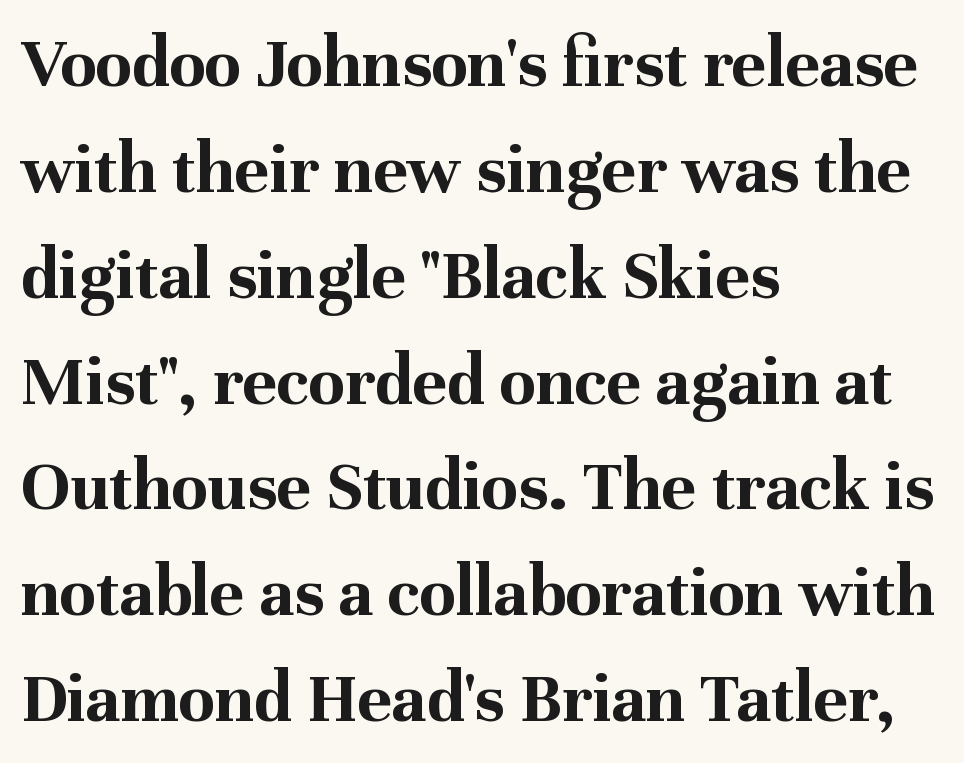
Q: Is the text bold? A: Yes.
Q: Is the text italic (slanted)? A: No, it is upright.
Q: Is the typeface a serif or a sans-serif typeface? A: Serif.
Q: Is the text underlined? A: No.
Q: How is the paragraph aligned? A: Left-aligned.
Q: Is the spacing between letters normal or unusually wide? A: Normal.
Q: Is the spacing between lines tight, normal or loose? A: Normal.
Q: Width (condensed, normal, or wide)? A: Normal.
Q: Stroke contrast? A: Medium.
Q: x-height? A: Medium.
Q: Monospaced? A: No.
